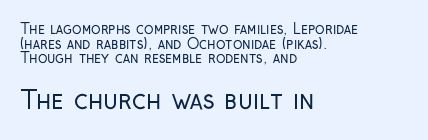
Q: Is the text bold? A: No.
Q: Is the text italic (slanted)? A: No, it is upright.
Q: Is the text underlined? A: No.
Q: How is the paragraph aligned? A: Left-aligned.
Q: Is the spacing between letters normal or unusually wide? A: Normal.
Q: Is the spacing between lines tight, normal or loose? A: Tight.
Q: Which block of text is set in a larger size, the first (top) or the second (bottom)? A: The second (bottom) one.
